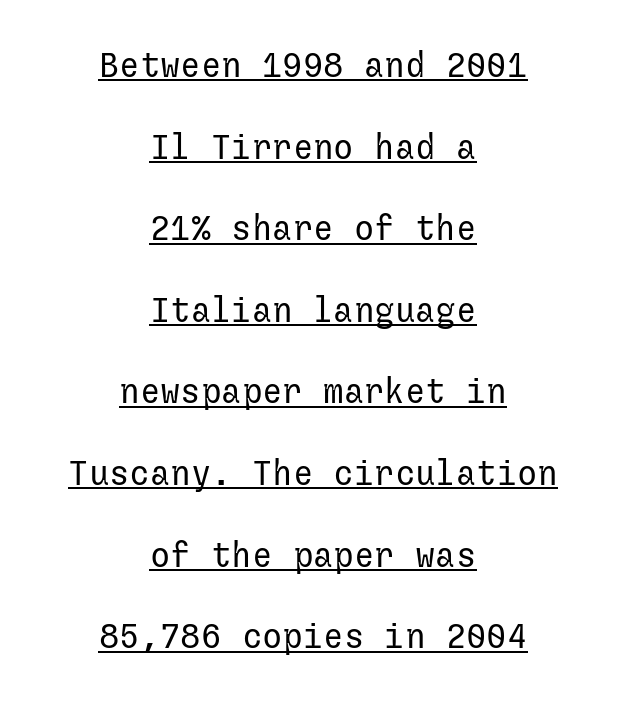
{"serif": "no", "italic": "no", "bold": "no", "weight": "regular", "width": "normal", "stroke_contrast": "low", "x_height": "medium", "underline": "yes", "align": "center", "line_spacing": "loose", "line_spacing_ratio": 2.4, "letter_spacing": "normal", "letter_spacing_em": 0.0, "glyph_px": 34}
